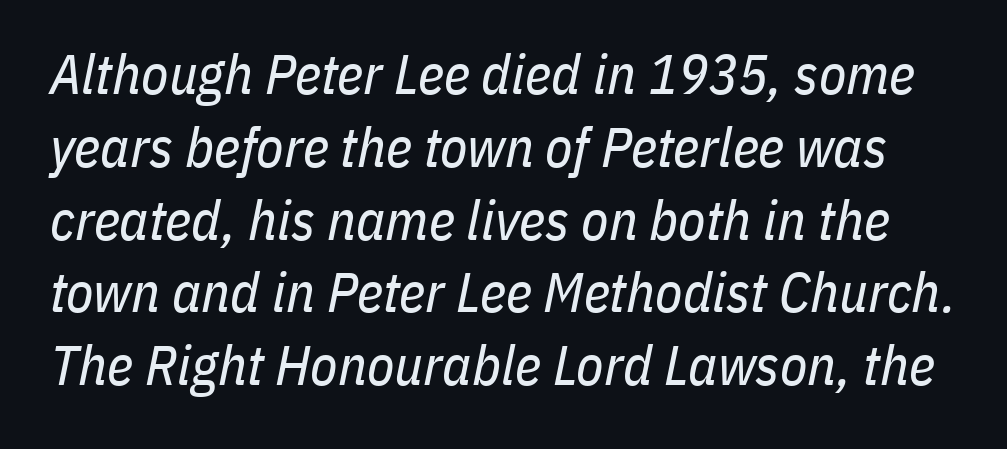
The image shows 56 px regular-weight, condensed type, italic (leaning right); set normal line spacing (1.3x), normal letter spacing, not underlined; low stroke contrast and a medium x-height.
